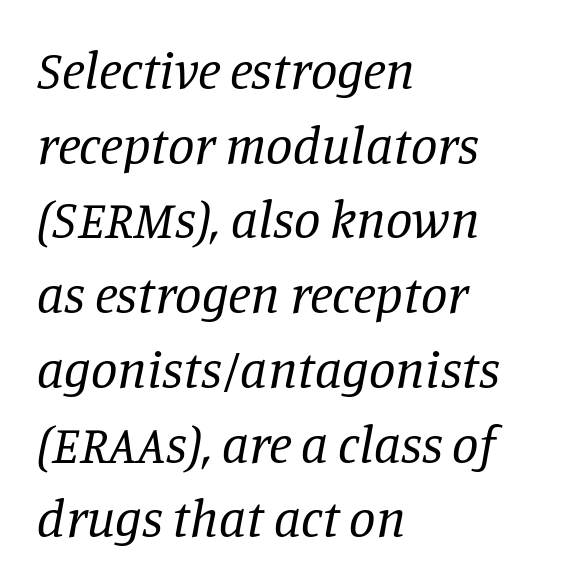
Q: Is the text bold? A: No.
Q: Is the text italic (slanted)? A: Yes, it leans right by about 11 degrees.
Q: Is the typeface a serif or a sans-serif typeface? A: Serif.
Q: Is the text underlined? A: No.
Q: How is the paragraph aligned? A: Left-aligned.
Q: Is the spacing between letters normal or unusually wide? A: Normal.
Q: Is the spacing between lines tight, normal or loose? A: Normal.
Q: Width (condensed, normal, or wide)? A: Normal.
Q: Stroke contrast? A: Low.
Q: x-height? A: Large.
Q: Monospaced? A: No.
